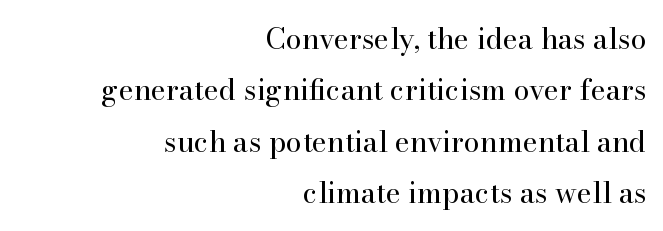
The image shows 29 px regular-weight serif type, upright; set right-aligned, line spacing 1.77x, normal letter spacing, not underlined; high stroke contrast and a small x-height.
